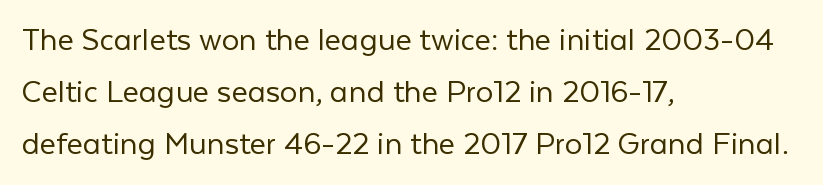
Q: Is the text bold? A: No.
Q: Is the text italic (slanted)? A: No, it is upright.
Q: Is the typeface a serif or a sans-serif typeface? A: Sans-serif.
Q: Is the text underlined? A: No.
Q: How is the paragraph aligned? A: Left-aligned.
Q: Is the spacing between letters normal or unusually wide? A: Normal.
Q: Is the spacing between lines tight, normal or loose? A: Normal.
Q: Width (condensed, normal, or wide)? A: Normal.
Q: Stroke contrast? A: Low.
Q: x-height? A: Medium.
Q: Monospaced? A: No.
